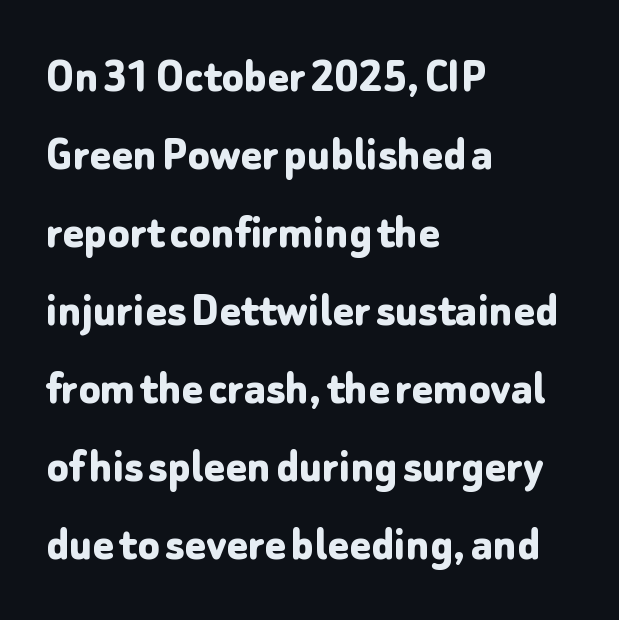
Beneath every word, the page is bare. Typographic density is high because the face is bold. The letters sit at their default tracking, neither squeezed nor spread. Regarding serifs, this sample does without them. This is the regular roman posture of the typeface.
